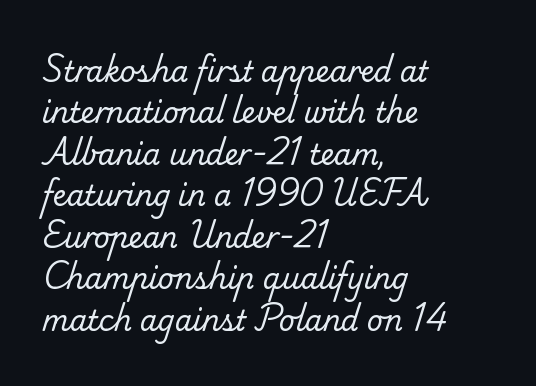
Q: Is the text bold? A: No.
Q: Is the typeface a serif or a sans-serif typeface? A: Serif.
Q: Is the text underlined? A: No.
Q: How is the paragraph aligned? A: Left-aligned.
Q: Is the spacing between letters normal or unusually wide? A: Normal.
Q: Is the spacing between lines tight, normal or loose? A: Normal.
Q: Width (condensed, normal, or wide)? A: Normal.
Q: Stroke contrast? A: Low.
Q: x-height? A: Small.
Q: Monospaced? A: No.
